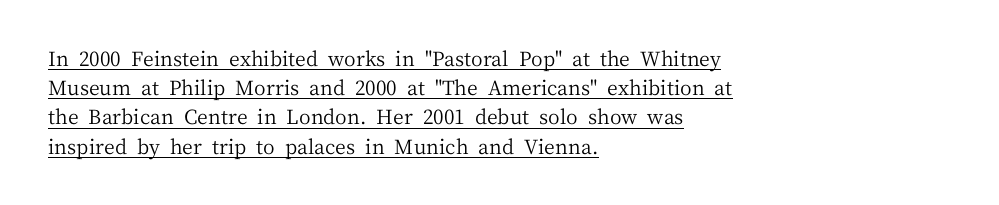
Q: Is the text bold? A: No.
Q: Is the text italic (slanted)? A: No, it is upright.
Q: Is the text underlined? A: Yes.
Q: How is the paragraph aligned? A: Left-aligned.
Q: Is the spacing between letters normal or unusually wide? A: Normal.
Q: Is the spacing between lines tight, normal or loose? A: Normal.
